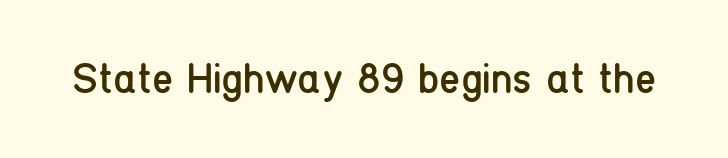
The image shows 43 px regular-weight, condensed sans-serif type, upright; set normal letter spacing, not underlined; low stroke contrast and a medium x-height.
